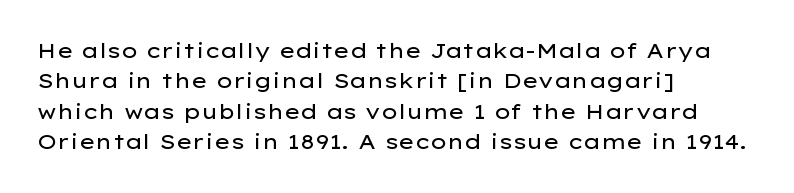
Q: Is the text bold? A: No.
Q: Is the text italic (slanted)? A: No, it is upright.
Q: Is the text underlined? A: No.
Q: How is the paragraph aligned? A: Left-aligned.
Q: Is the spacing between letters normal or unusually wide? A: Normal.
Q: Is the spacing between lines tight, normal or loose? A: Normal.
